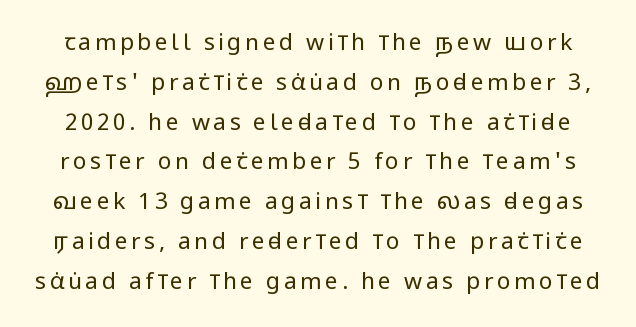
The image shows 23 px text type, upright; set line spacing 1.73x, not underlined.
